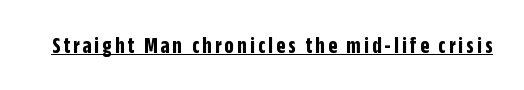
The image shows 23 px bold type, upright; set underlined.
